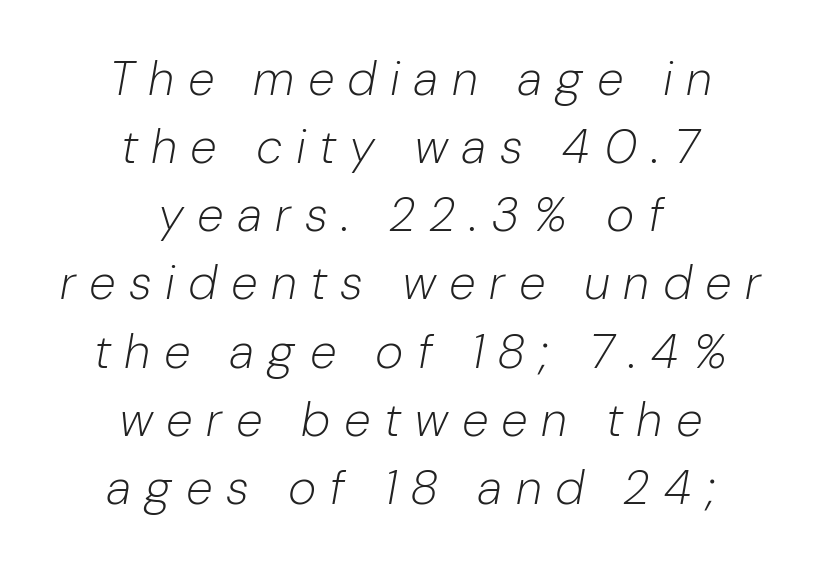
The image shows 48 px light, condensed type, italic (leaning right); set centered, normal line spacing (1.42x), unusually wide letter spacing (+0.32 em), not underlined; low stroke contrast and a medium x-height.
